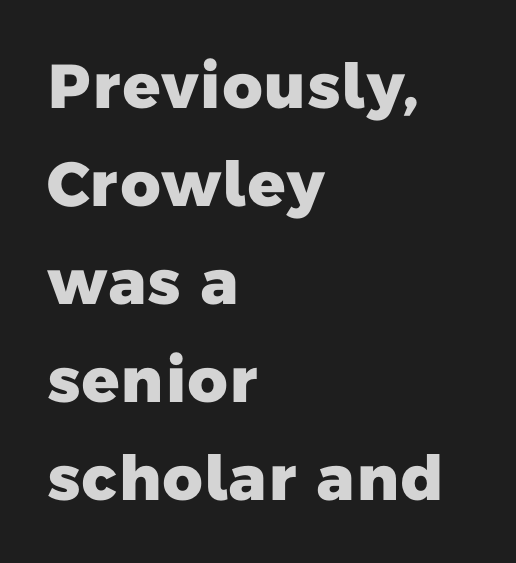
Q: Is the text bold? A: Yes.
Q: Is the typeface a serif or a sans-serif typeface? A: Sans-serif.
Q: Is the text underlined? A: No.
Q: How is the paragraph aligned? A: Left-aligned.
Q: Is the spacing between letters normal or unusually wide? A: Normal.
Q: Is the spacing between lines tight, normal or loose? A: Normal.
Q: Width (condensed, normal, or wide)? A: Normal.
Q: Stroke contrast? A: Low.
Q: x-height? A: Medium.
Q: Monospaced? A: No.
